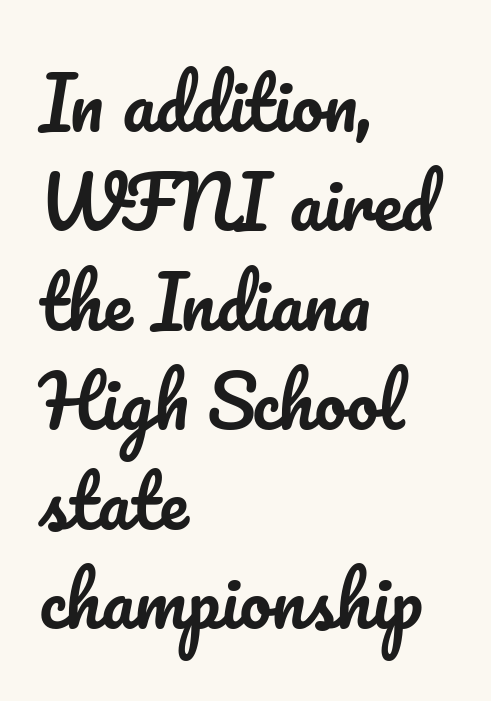
{"width": "normal", "stroke_contrast": "low", "x_height": "small", "monospaced": "no", "underline": "no", "align": "left", "line_spacing": "normal", "line_spacing_ratio": 1.4, "letter_spacing": "normal", "letter_spacing_em": 0.0, "glyph_px": 71}
